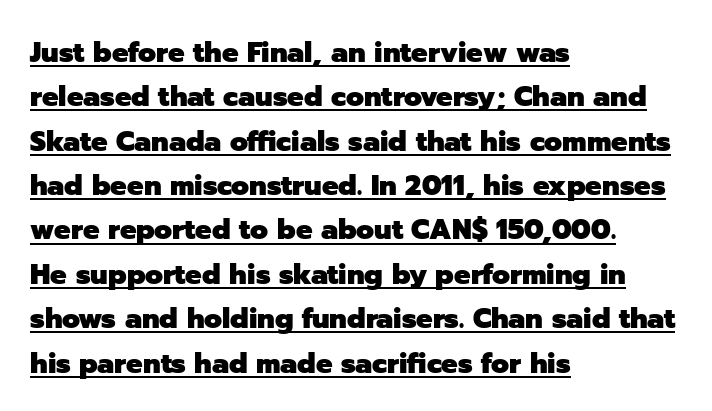
{"serif": "no", "italic": "no", "bold": "yes", "weight": "heavy", "width": "normal", "stroke_contrast": "low", "x_height": "medium", "monospaced": "no", "underline": "yes", "align": "left", "line_spacing": "normal", "line_spacing_ratio": 1.53, "letter_spacing": "normal", "letter_spacing_em": 0.0, "glyph_px": 29}
